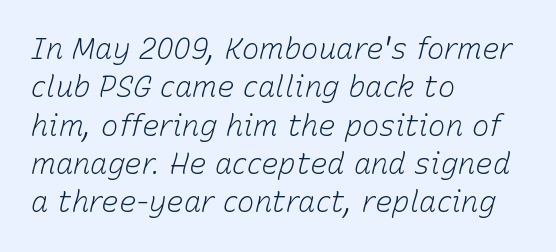
The image shows 29 px light type, italic (leaning right); set left-aligned, normal line spacing (1.32x), normal letter spacing, not underlined; low stroke contrast and a medium x-height.
